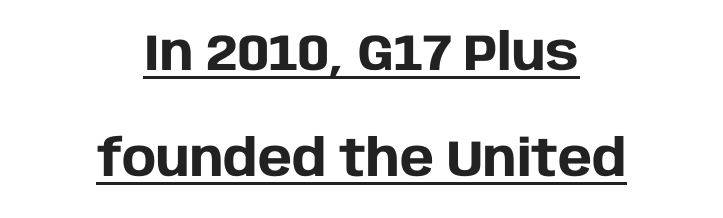
The image shows 51 px heavy sans-serif type, upright; set centered, loose line spacing (2.07x), normal letter spacing, underlined; low stroke contrast and a large x-height.
